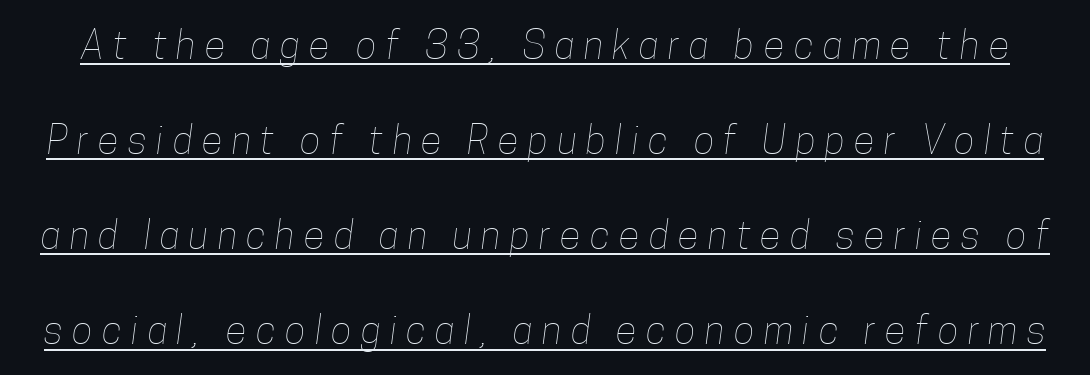
This is not heavy type; no bold has been used. Words appear elongated and porous because spacing is wide. Character widths vary here, with narrow letters taking less room than wide ones. You could fit nearly another row in the gap between these rows.
